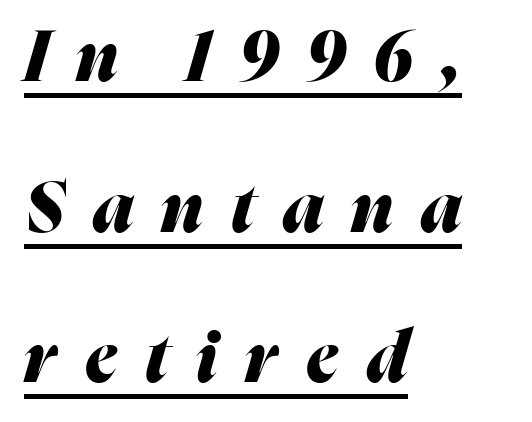
Q: Is the text bold? A: Yes.
Q: Is the text italic (slanted)? A: Yes, it leans right by about 16 degrees.
Q: Is the text underlined? A: Yes.
Q: How is the paragraph aligned? A: Left-aligned.
Q: Is the spacing between letters normal or unusually wide? A: Unusually wide.
Q: Is the spacing between lines tight, normal or loose? A: Loose.
Q: Width (condensed, normal, or wide)? A: Normal.
Q: Stroke contrast? A: Medium.
Q: x-height? A: Medium.
Q: Monospaced? A: No.
